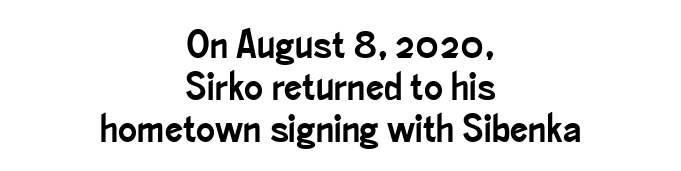
{"serif": "no", "italic": "no", "width": "condensed", "stroke_contrast": "low", "x_height": "small", "monospaced": "no", "underline": "no", "align": "center", "line_spacing": "tight", "line_spacing_ratio": 1.05, "letter_spacing": "normal", "letter_spacing_em": 0.0, "glyph_px": 40}
